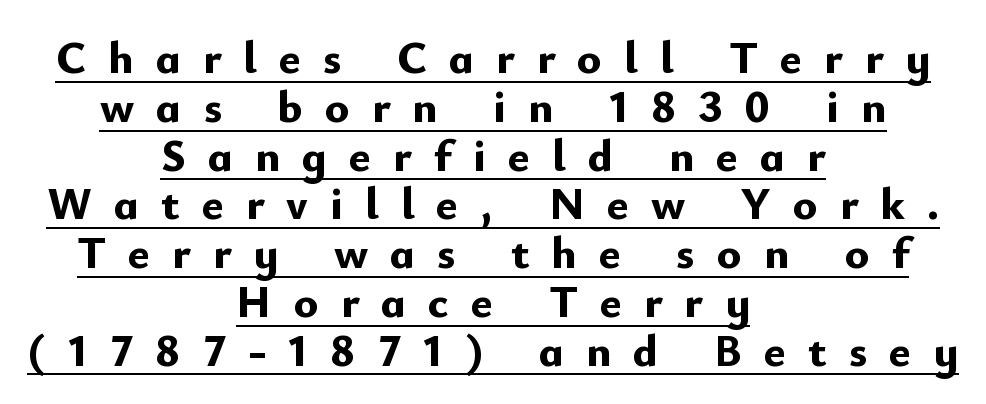
The image shows 46 px bold sans-serif type, upright; set centered, tight line spacing (1.06x), unusually wide letter spacing (+0.48 em), underlined; low stroke contrast and a small x-height.
